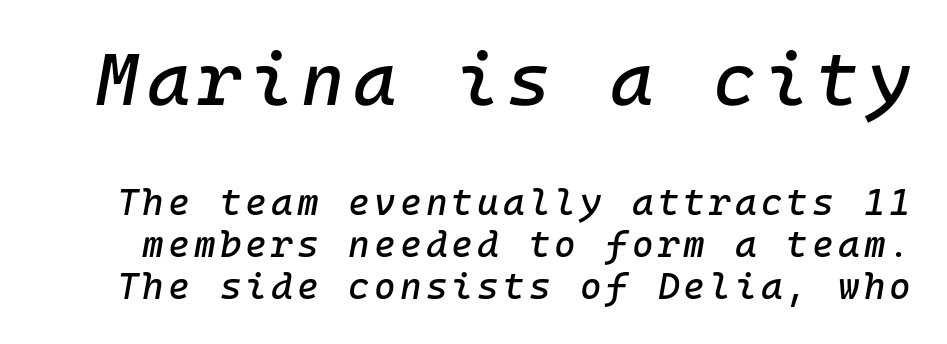
Q: Is the text italic (slanted)? A: Yes, it leans right by about 10 degrees.
Q: Is the text underlined? A: No.
Q: Is the spacing between lines tight, normal or loose? A: Tight.
Q: Which block of text is set in a larger size, the first (top) or the second (bottom)? A: The first (top) one.
Q: Width (condensed, normal, or wide)? A: Normal.
Q: Stroke contrast? A: Low.
Q: x-height? A: Medium.
